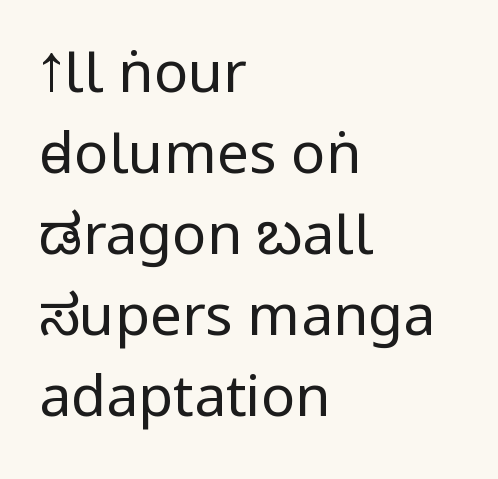
How are the letters spaced? Ordinarily, with no added tracking. Rows of type keep a routine distance in the vertical direction. The ragged edge is on the right, which tells us the setting is flush left. I'd call this a sans setting — the letters go barefoot. Quick note: not italic, upright. Rule under the text: the space is simply empty.
